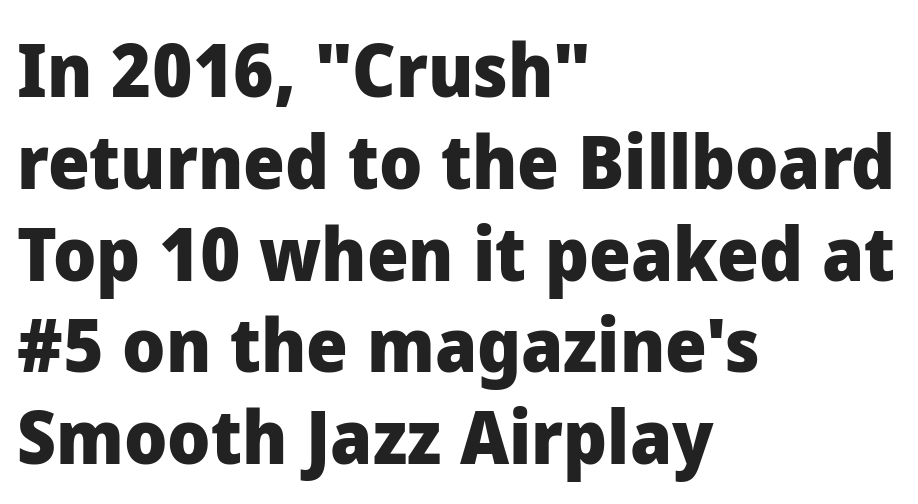
Decoration check: the copy has no underline. Regarding serifs, this sample does without them. The face used here is proportionally spaced, like ordinary book or web type. Between one letter and the next there's only the usual sliver of space.
